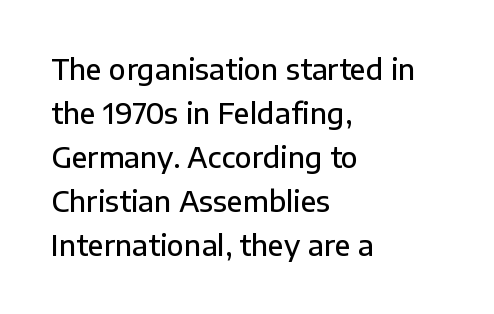
{"serif": "no", "italic": "no", "bold": "semi", "weight": "semibold", "width": "normal", "stroke_contrast": "low", "x_height": "medium", "monospaced": "no", "underline": "no", "align": "left", "line_spacing": "normal", "line_spacing_ratio": 1.57, "letter_spacing": "normal", "letter_spacing_em": 0.0, "glyph_px": 28}
